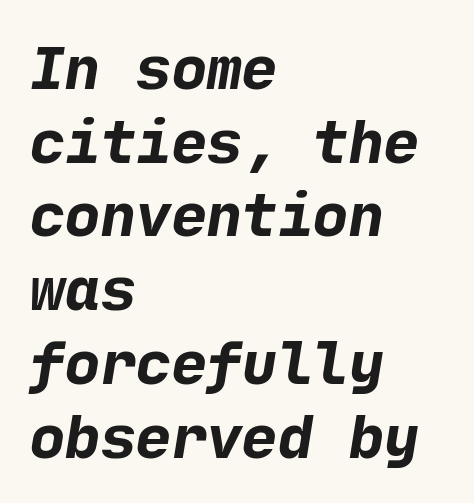
Vertically, the passage feels balanced, rows spaced as you'd expect. The rendering anchors every line to the left-hand side. The tracking reads as untouched default to a designer's eye. You'd pick this weight for a headline — it's a proper bold. Plain, unruled lines of type. Nope, no serifs anywhere on these letters.
